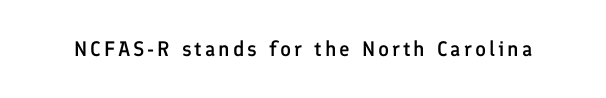
Q: Is the text bold? A: Semi-bold.
Q: Is the text italic (slanted)? A: No, it is upright.
Q: Is the text underlined? A: No.
